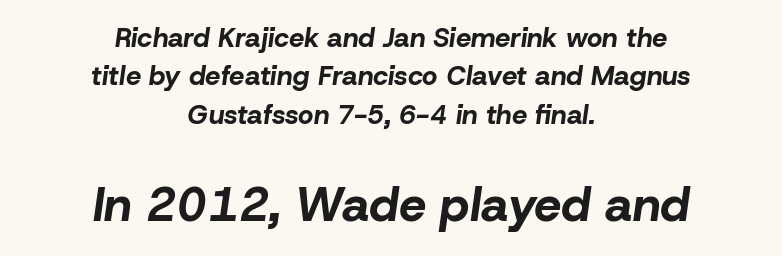
The image shows 48 px bold type, italic (leaning right); set centered, normal line spacing (1.42x), normal letter spacing, not underlined; the second (bottom) block is 1.78x larger; low stroke contrast and a medium x-height.
